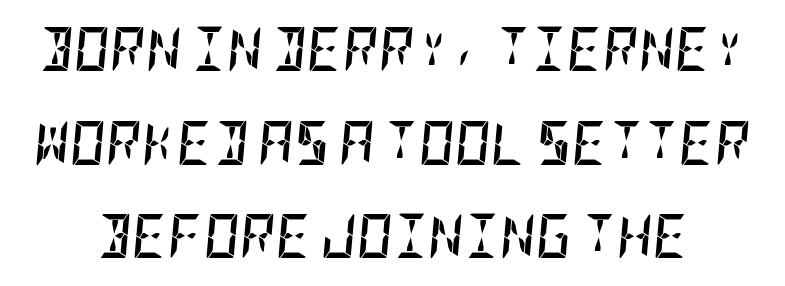
The image shows 44 px semibold, condensed type, italic (leaning right); set loose line spacing (2.13x), normal letter spacing, not underlined; low stroke contrast and a large x-height.
